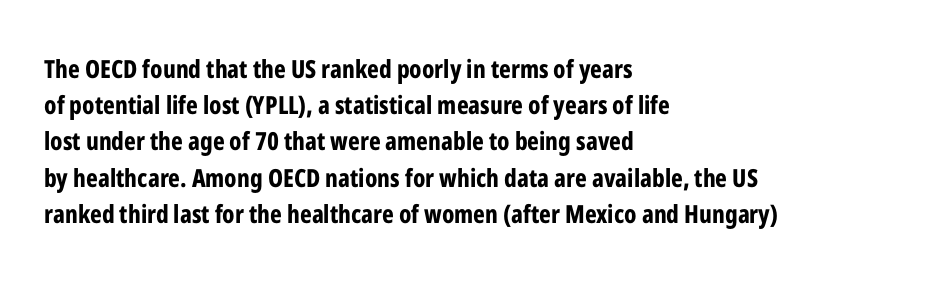
The image shows 25 px bold type, upright; set left-aligned, normal line spacing (1.45x), normal letter spacing, not underlined.
